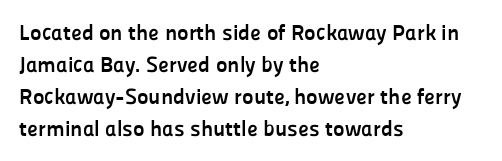
{"italic": "no", "bold": "yes", "underline": "no", "align": "left", "line_spacing": "normal", "line_spacing_ratio": 1.45, "letter_spacing": "normal", "letter_spacing_em": 0.0, "glyph_px": 22}
